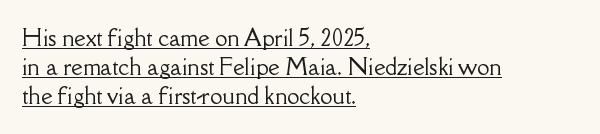
Q: Is the text italic (slanted)? A: No, it is upright.
Q: Is the text underlined? A: Yes.
Q: How is the paragraph aligned? A: Left-aligned.
Q: Is the spacing between letters normal or unusually wide? A: Normal.
Q: Is the spacing between lines tight, normal or loose? A: Normal.
